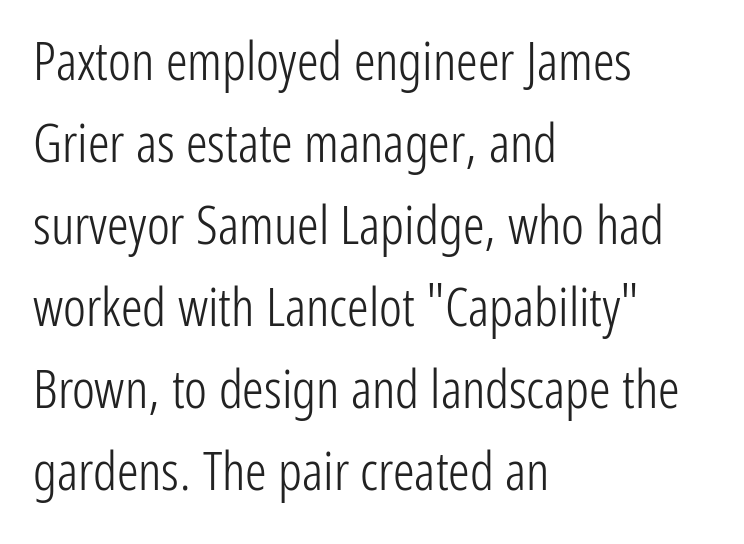
{"serif": "no", "italic": "no", "bold": "no", "weight": "light", "width": "condensed", "stroke_contrast": "low", "x_height": "medium", "monospaced": "no", "underline": "no", "align": "left", "line_spacing": "normal", "line_spacing_ratio": 1.52, "letter_spacing": "normal", "letter_spacing_em": 0.0, "glyph_px": 54}
